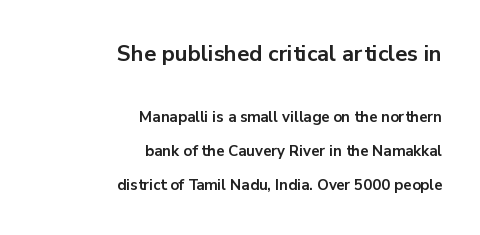
{"italic": "no", "bold": "yes", "underline": "no", "align": "right", "line_spacing": "loose", "line_spacing_ratio": 2.28, "letter_spacing": "normal", "letter_spacing_em": 0.0, "larger_block": "first", "size_ratio": 1.47, "glyph_px": 22}
